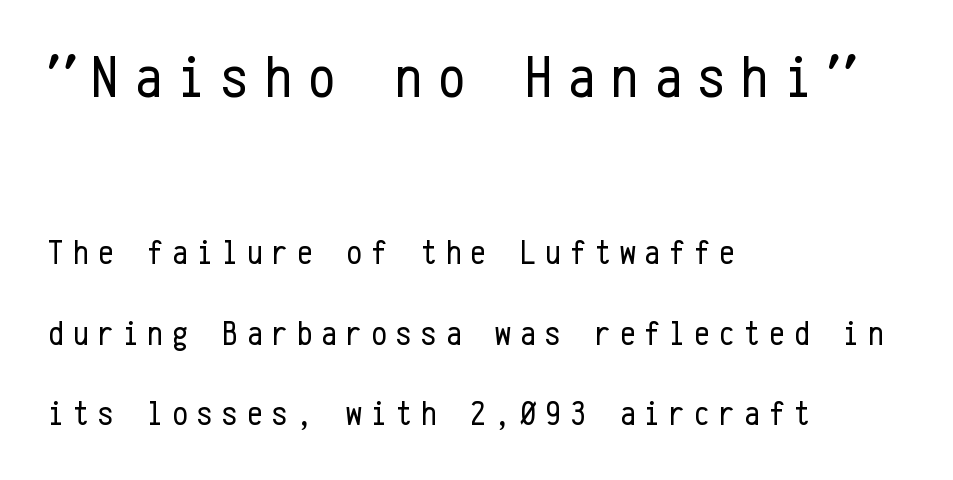
Quick note: underline off. This sample trades compactness for vertical openness between lines. Think of a typewriter: that constant character pitch is what you see here. Caption: upper text group enlarged, lower text group reduced. This rendering uses left alignment, leaving the right contour irregular. The passage shown is typeset with a sans-serif family.
